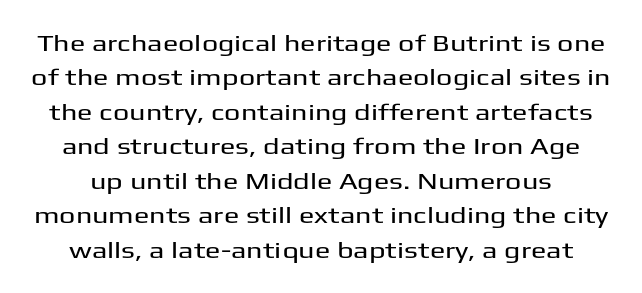
Check the space under the baseline: it is left empty. The passage shown stacks its lines at a standard gap. This rendering leaves character spacing at its baseline value. This is roman type, the default non-slanted kind.
